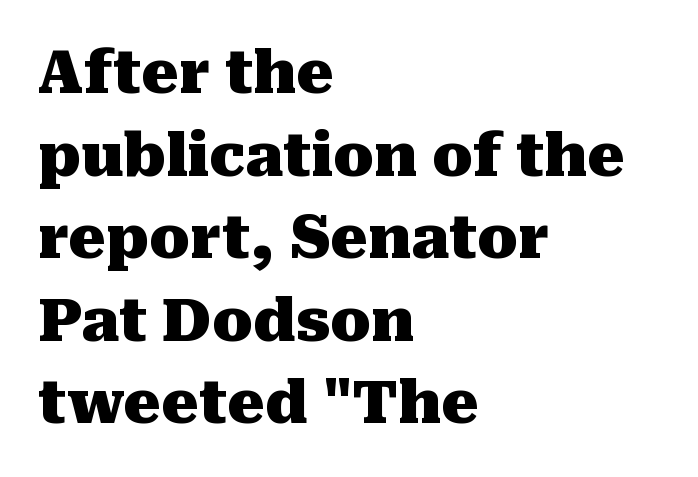
The gap between lines stays unmarked. Honestly, the letter spacing is just normal — you wouldn't notice it. Left-aligned paragraph, ragged on the right. Heavy, bold letterforms.
